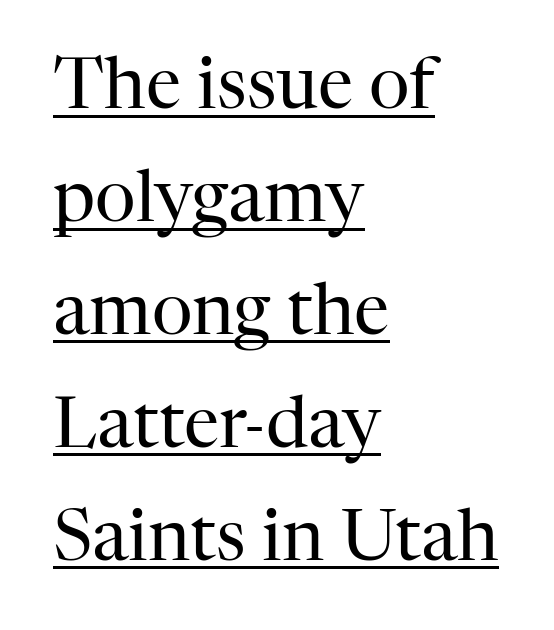
Each line of the rendering has a horizontal stroke beneath the glyphs. The gaps between neighbouring characters are ordinary and unremarkable. These lines were composed using upright roman letters. Typographically, this falls in the serif category. The passage shown is not bold in any degree. The letters advance in unequal steps, a hallmark of proportional type.
